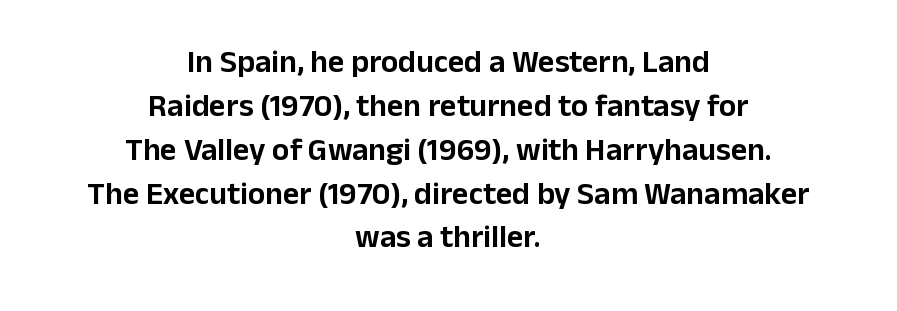
The image shows 32 px sans-serif type, upright; set centered, normal line spacing (1.37x), normal letter spacing, not underlined; low stroke contrast and a medium x-height.
